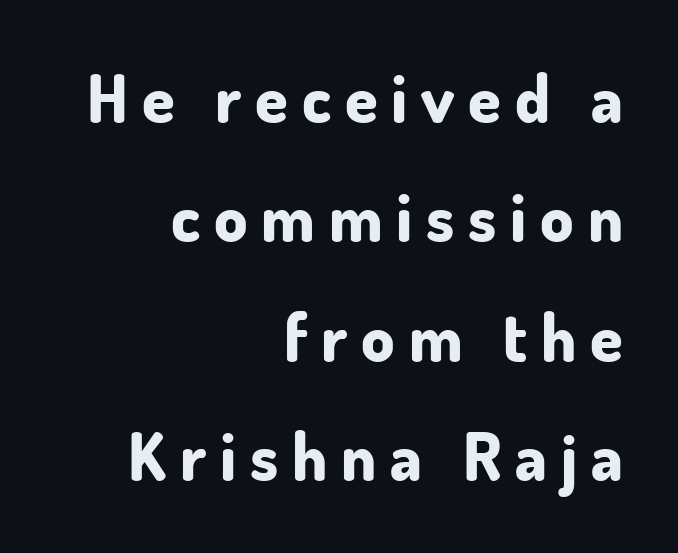
{"serif": "no", "italic": "no", "bold": "yes", "weight": "bold", "width": "normal", "stroke_contrast": "low", "x_height": "small", "monospaced": "no", "underline": "no", "align": "right", "line_spacing_ratio": 1.81, "letter_spacing": "wide", "letter_spacing_em": 0.21, "glyph_px": 66}
